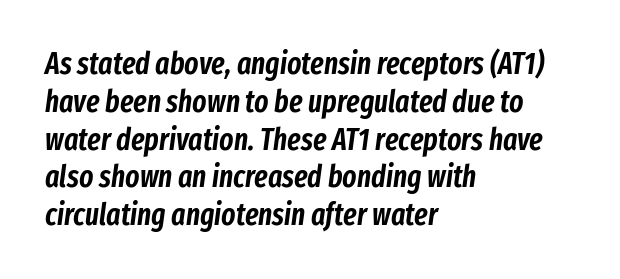
{"italic": "yes", "lean": "right", "slant_degrees": 8, "width": "condensed", "stroke_contrast": "low", "x_height": "medium", "monospaced": "no", "underline": "no", "align": "left", "line_spacing": "normal", "line_spacing_ratio": 1.26, "letter_spacing": "normal", "letter_spacing_em": 0.0, "glyph_px": 30}
